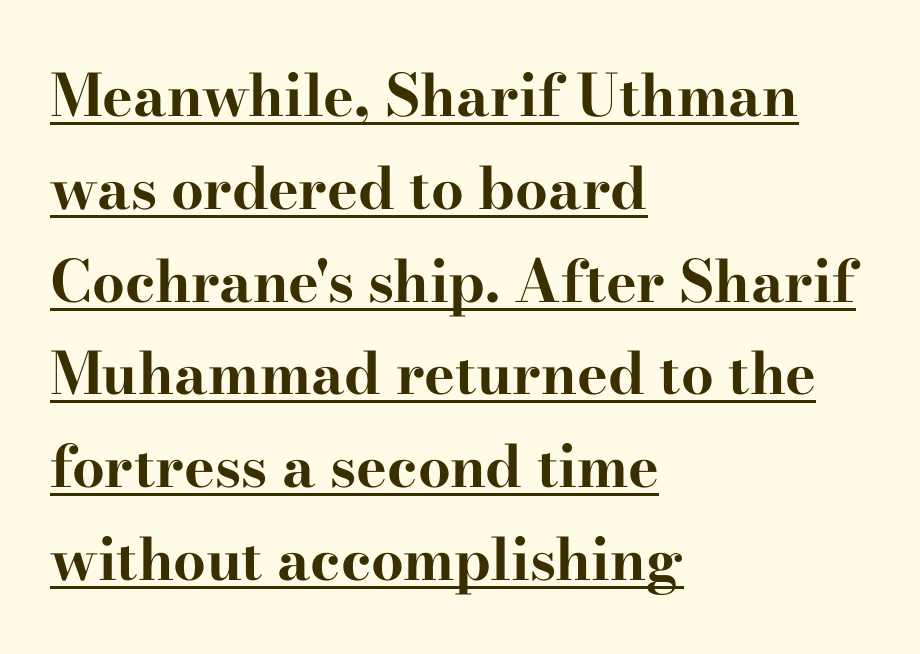
Q: Is the text bold? A: Yes.
Q: Is the text italic (slanted)? A: No, it is upright.
Q: Is the typeface a serif or a sans-serif typeface? A: Serif.
Q: Is the text underlined? A: Yes.
Q: How is the paragraph aligned? A: Left-aligned.
Q: Is the spacing between letters normal or unusually wide? A: Normal.
Q: Is the spacing between lines tight, normal or loose? A: Normal.
Q: Width (condensed, normal, or wide)? A: Wide.
Q: Stroke contrast? A: High.
Q: x-height? A: Small.
Q: Monospaced? A: No.
